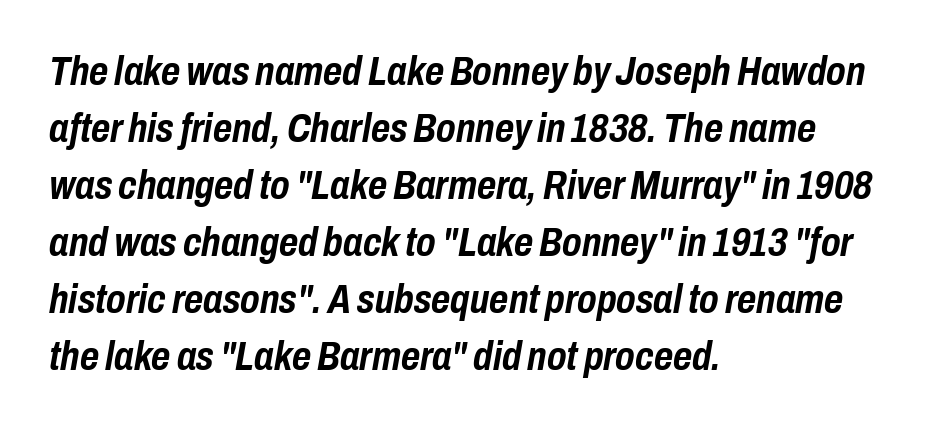
{"italic": "yes", "lean": "right", "slant_degrees": 10, "bold": "yes", "weight": "semibold", "width": "condensed", "stroke_contrast": "low", "x_height": "medium", "monospaced": "no", "underline": "no", "align": "left", "line_spacing": "normal", "line_spacing_ratio": 1.39, "letter_spacing": "normal", "letter_spacing_em": 0.0, "glyph_px": 41}
